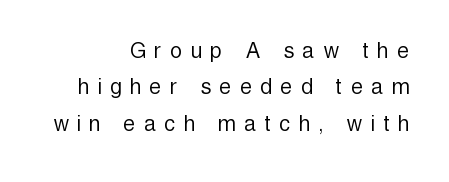
Q: Is the text bold? A: No.
Q: Is the text italic (slanted)? A: No, it is upright.
Q: Is the text underlined? A: No.
Q: How is the paragraph aligned? A: Right-aligned.
Q: Is the spacing between letters normal or unusually wide? A: Unusually wide.
Q: Is the spacing between lines tight, normal or loose? A: Normal.
